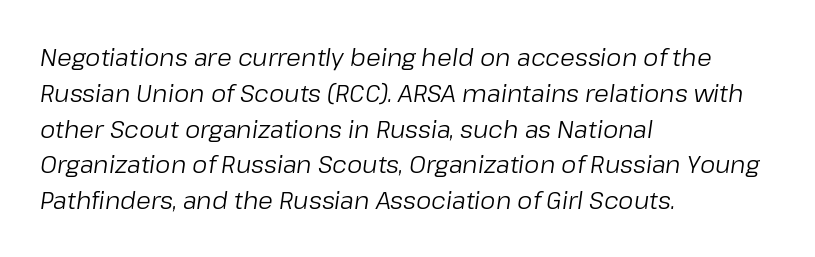
The image shows 24 px text type, italic (leaning right); set left-aligned, normal line spacing (1.49x), normal letter spacing, not underlined.
